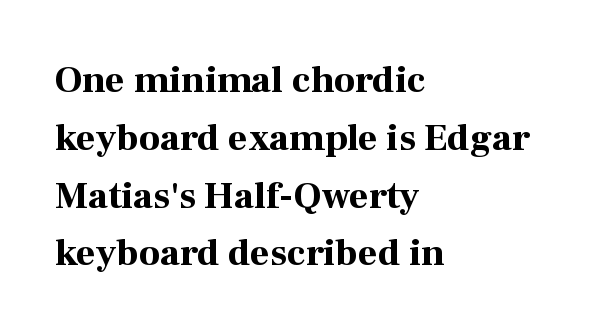
The image shows 38 px bold serif type, upright; set left-aligned, normal line spacing (1.52x), normal letter spacing, not underlined; high stroke contrast and a medium x-height.
